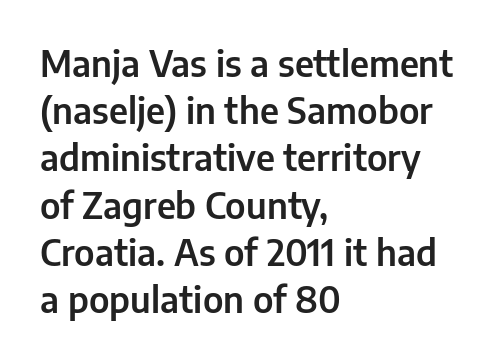
{"serif": "no", "italic": "no", "width": "normal", "stroke_contrast": "low", "x_height": "medium", "monospaced": "no", "underline": "no", "align": "left", "line_spacing": "normal", "line_spacing_ratio": 1.35, "letter_spacing": "normal", "letter_spacing_em": 0.0, "glyph_px": 35}
